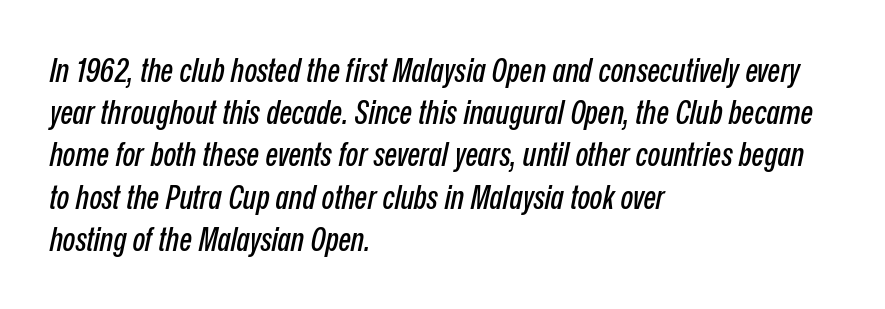
Q: Is the text italic (slanted)? A: Yes, it leans right by about 12 degrees.
Q: Is the text underlined? A: No.
Q: How is the paragraph aligned? A: Left-aligned.
Q: Is the spacing between letters normal or unusually wide? A: Normal.
Q: Is the spacing between lines tight, normal or loose? A: Normal.
Q: Width (condensed, normal, or wide)? A: Condensed.
Q: Stroke contrast? A: Low.
Q: x-height? A: Medium.
Q: Monospaced? A: No.
